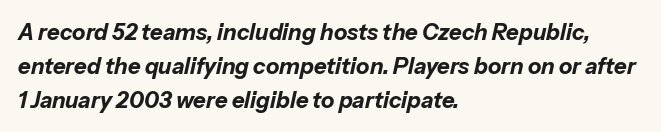
{"italic": "yes", "lean": "right", "slant_degrees": 13, "bold": "yes", "underline": "no", "align": "left", "line_spacing": "normal", "line_spacing_ratio": 1.54, "letter_spacing": "normal", "letter_spacing_em": 0.0, "glyph_px": 22}
